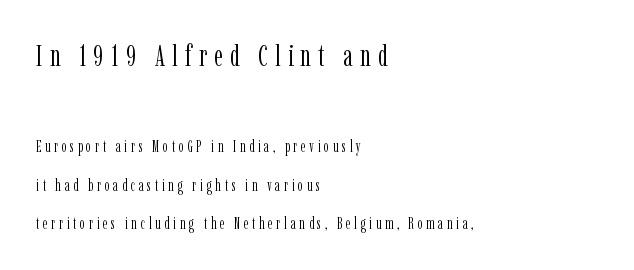
Q: Is the text bold? A: No.
Q: Is the text italic (slanted)? A: No, it is upright.
Q: Is the typeface a serif or a sans-serif typeface? A: Serif.
Q: Is the text underlined? A: No.
Q: How is the paragraph aligned? A: Left-aligned.
Q: Is the spacing between letters normal or unusually wide? A: Unusually wide.
Q: Is the spacing between lines tight, normal or loose? A: Loose.
Q: Which block of text is set in a larger size, the first (top) or the second (bottom)? A: The first (top) one.
Q: Width (condensed, normal, or wide)? A: Condensed.
Q: Stroke contrast? A: Low.
Q: x-height? A: Medium.
Q: Monospaced? A: No.
